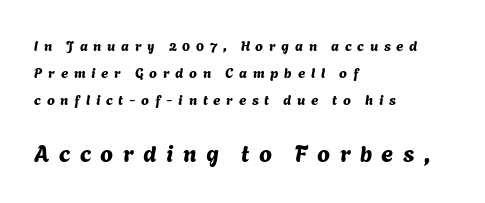
The image shows 23 px text type; set left-aligned, loose line spacing (1.94x), unusually wide letter spacing (+0.41 em), not underlined; the second (bottom) block is 1.64x larger.
